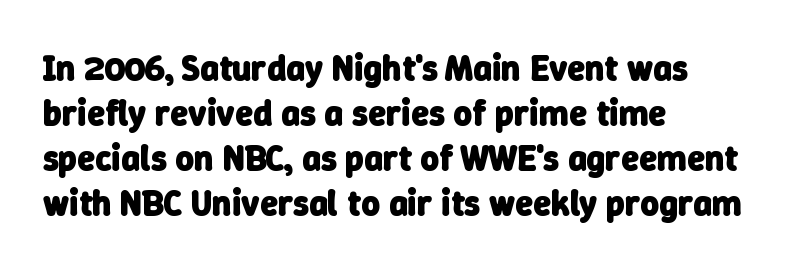
{"serif": "no", "bold": "yes", "weight": "heavy", "width": "normal", "stroke_contrast": "low", "x_height": "medium", "monospaced": "no", "underline": "no", "align": "left", "line_spacing": "normal", "line_spacing_ratio": 1.25, "letter_spacing": "normal", "letter_spacing_em": 0.0, "glyph_px": 36}
